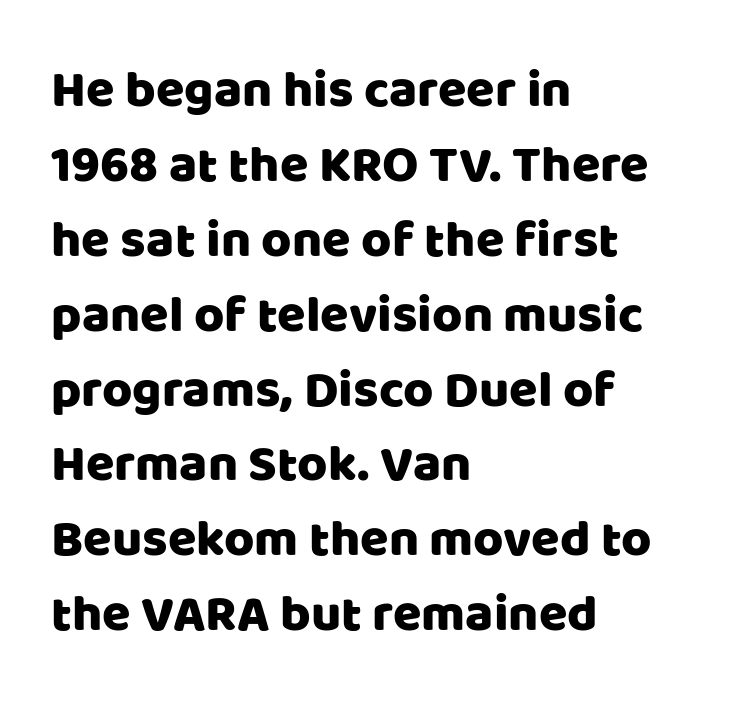
The image shows 52 px sans-serif type, upright; set left-aligned, normal line spacing (1.44x), normal letter spacing, not underlined; low stroke contrast and a large x-height.
